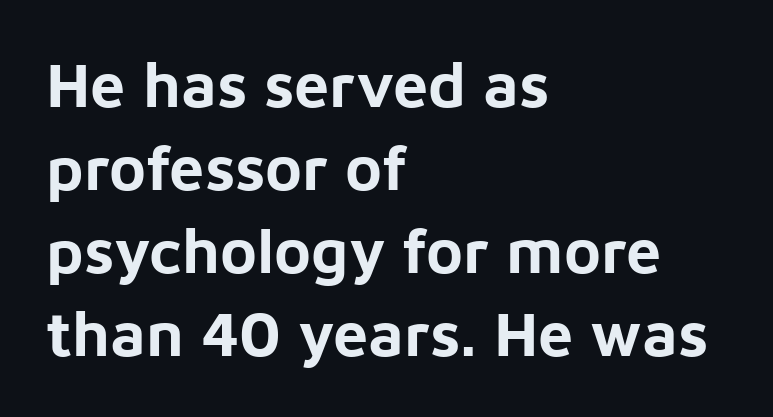
The image shows 63 px bold sans-serif type, upright; set left-aligned, normal line spacing (1.32x), normal letter spacing, not underlined; low stroke contrast and a medium x-height.
